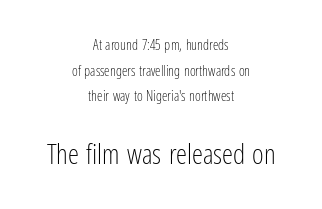
The image shows 28 px light, condensed sans-serif type, upright; set centered, line spacing 1.83x, normal letter spacing, not underlined; the second (bottom) block is 2.0x larger; low stroke contrast and a medium x-height.
